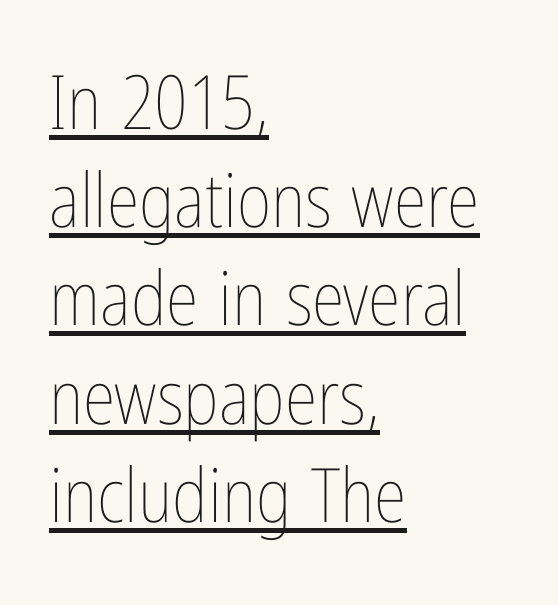
The letters advance in unequal steps, a hallmark of proportional type. The lines sit at an ordinary, default distance from one another. Glance below the letters and you will spot a drawn line. Does the copy run flush right? No — it runs flush left. In terms of posture, this sample is upright. This rendering leaves character spacing at its baseline value.
